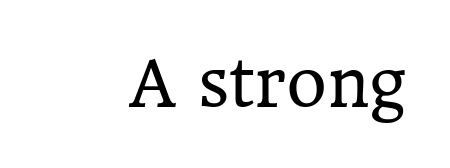
Tall strokes in this sample are plumb rather than angled. Any mark beneath the type? The region is blank. Caption: face not bold, strokes unweighted. Does the type have serifs? Yes, each stem ends in a small foot. Looks like regular typesetting: each glyph gets only the width it needs. The passage shown has conventional tracking throughout.
